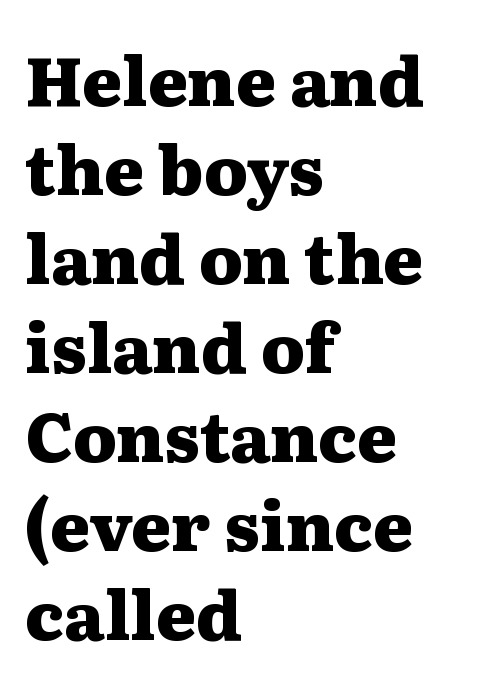
A clean baseline with only descenders dipping below it. You could not count columns in this text — the font is proportionally spaced. Quick note: interline space is typical. Characters remain perfectly vertical along every line.
